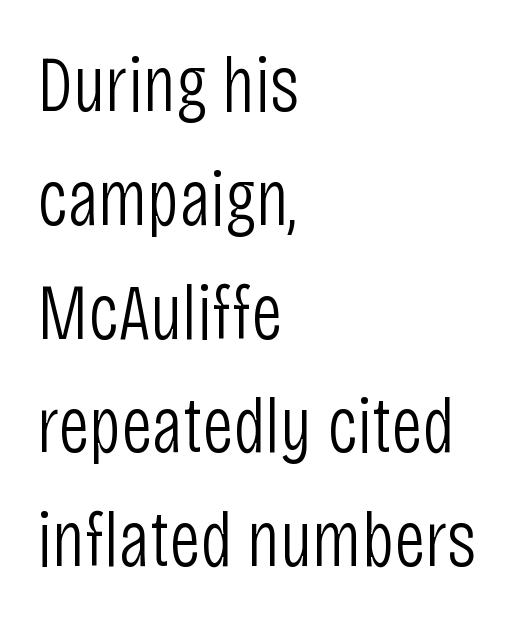
{"serif": "no", "italic": "no", "bold": "no", "weight": "light", "width": "condensed", "stroke_contrast": "low", "x_height": "large", "monospaced": "no", "underline": "no", "align": "left", "line_spacing": "normal", "line_spacing_ratio": 1.44, "letter_spacing": "normal", "letter_spacing_em": 0.0, "glyph_px": 79}
